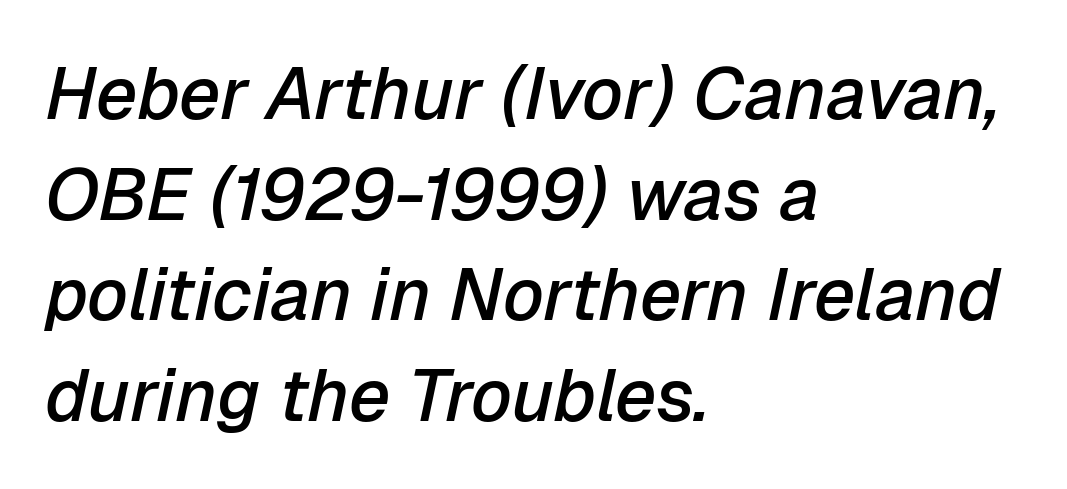
The image shows 73 px semibold type, italic (leaning right); set left-aligned, normal line spacing (1.38x), normal letter spacing, not underlined; low stroke contrast and a medium x-height.
